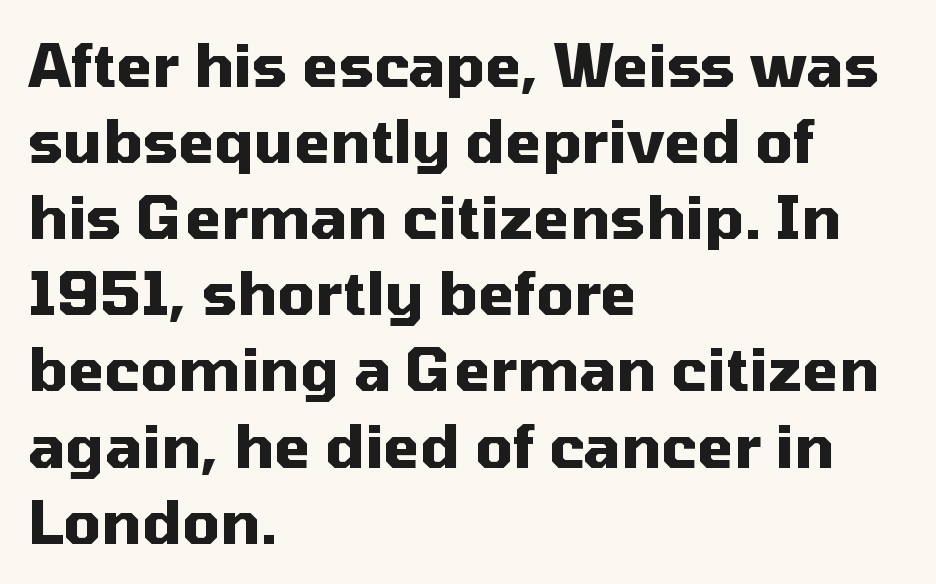
The image shows 59 px heavy sans-serif type, upright; set left-aligned, normal line spacing (1.29x), normal letter spacing, not underlined; medium stroke contrast and a medium x-height.
